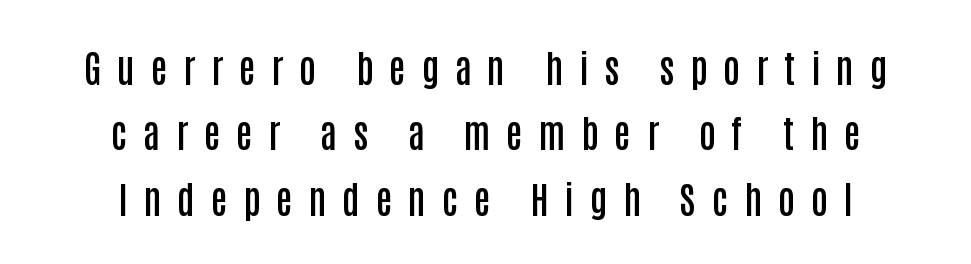
The passage shown is typed in a proportional face where columns would drift. These lines are composed in type without serifs. No italicization has been applied; the sample stays upright. The whitespace from short lines is split evenly between both sides. The zone under the glyphs is completely vacant.
